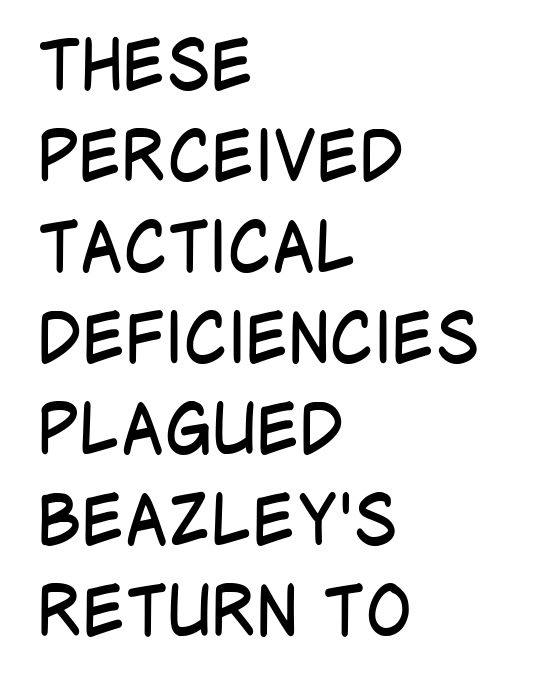
{"serif": "no", "italic": "no", "bold": "no", "weight": "regular", "width": "condensed", "stroke_contrast": "low", "x_height": "large", "monospaced": "no", "underline": "no", "align": "left", "line_spacing": "normal", "line_spacing_ratio": 1.32, "letter_spacing": "normal", "letter_spacing_em": 0.0, "glyph_px": 69}
